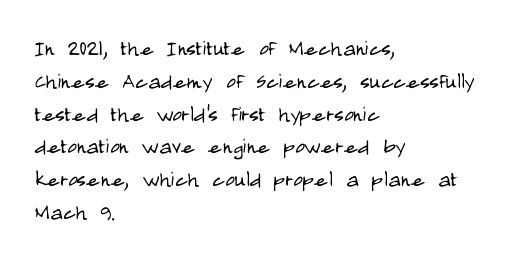
Q: Is the text bold? A: No.
Q: Is the text italic (slanted)? A: No, it is upright.
Q: Is the text underlined? A: No.
Q: How is the paragraph aligned? A: Left-aligned.
Q: Is the spacing between letters normal or unusually wide? A: Normal.
Q: Is the spacing between lines tight, normal or loose? A: Normal.
